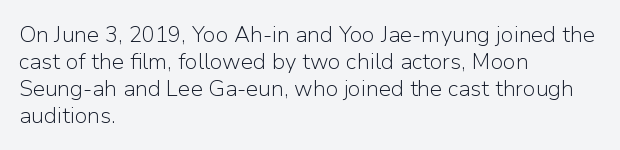
Q: Is the text bold? A: No.
Q: Is the text italic (slanted)? A: No, it is upright.
Q: Is the text underlined? A: No.
Q: How is the paragraph aligned? A: Left-aligned.
Q: Is the spacing between letters normal or unusually wide? A: Normal.
